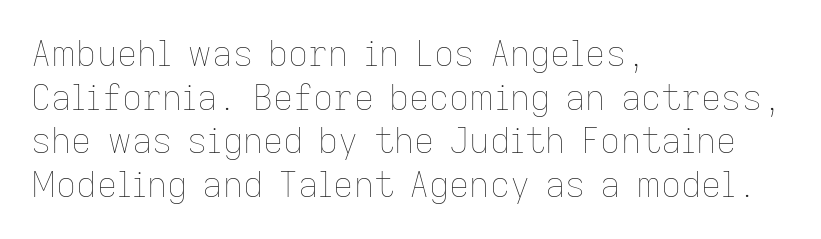
Vertical stems look standard width or narrower in stroke. The space between consecutive lines is moderate. Vertical strokes here are truly vertical. The space beneath each line is pristine and unruled. Line starts are locked; line ends wander.
